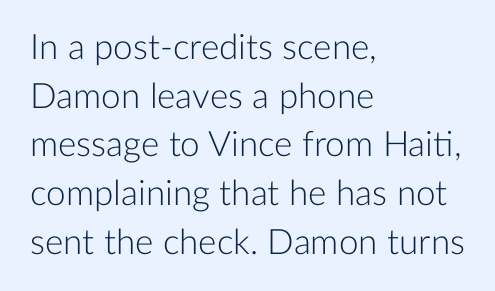
{"serif": "no", "italic": "no", "bold": "no", "weight": "light", "width": "normal", "stroke_contrast": "low", "x_height": "medium", "monospaced": "no", "underline": "no", "align": "left", "line_spacing": "normal", "line_spacing_ratio": 1.39, "letter_spacing": "normal", "letter_spacing_em": 0.0, "glyph_px": 35}
